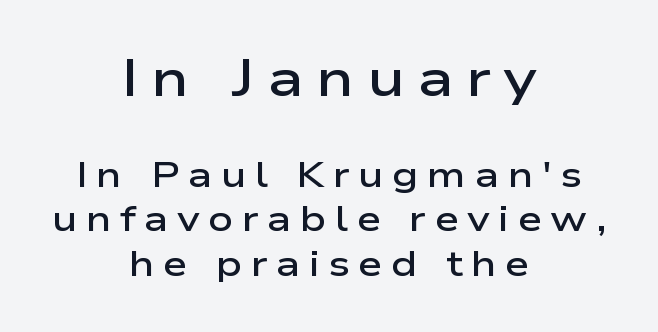
Q: Is the text bold? A: Semi-bold.
Q: Is the text italic (slanted)? A: No, it is upright.
Q: Is the typeface a serif or a sans-serif typeface? A: Sans-serif.
Q: Is the text underlined? A: No.
Q: How is the paragraph aligned? A: Centered.
Q: Is the spacing between letters normal or unusually wide? A: Unusually wide.
Q: Is the spacing between lines tight, normal or loose? A: Normal.
Q: Which block of text is set in a larger size, the first (top) or the second (bottom)? A: The first (top) one.
Q: Width (condensed, normal, or wide)? A: Wide.
Q: Stroke contrast? A: Low.
Q: x-height? A: Medium.
Q: Monospaced? A: No.
